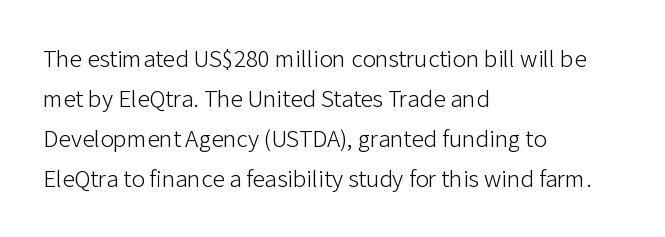
The area under the type is left untouched. A typesetter would mark this as roman, not italic. What's the leading like? Ordinary, nothing unusual. A typesetter would call this zero additional tracking. Which margin do the lines hug? The left one — the right edge is uneven. The cut favours lightness, reaching ordinary text weight at its darkest.
